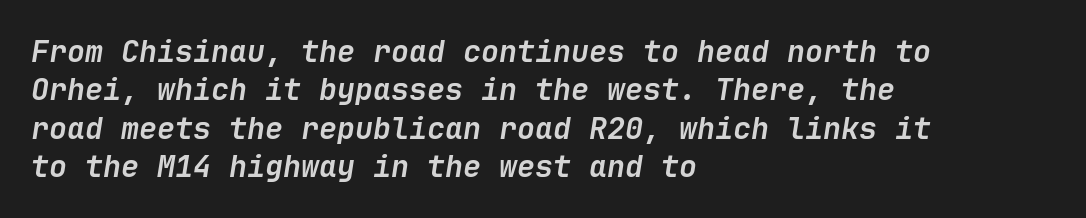
Notice how descenders clear the ascenders below comfortably — that's standard leading. The space directly below the letters is spotless. This is oblique type, the kind used for emphasis or titles. Observe the ordinary spacing: letters are neighbours, not strangers.
